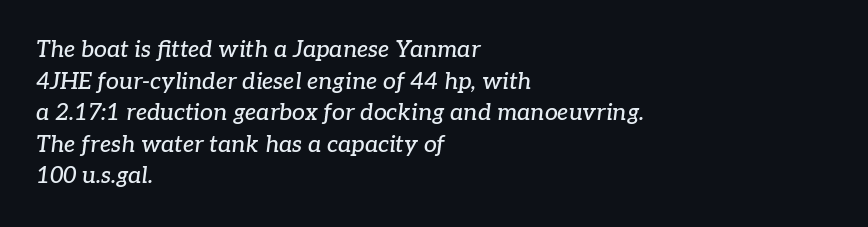
Q: Is the text italic (slanted)? A: Yes, it leans right by about 7 degrees.
Q: Is the text underlined? A: No.
Q: How is the paragraph aligned? A: Left-aligned.
Q: Is the spacing between letters normal or unusually wide? A: Normal.
Q: Is the spacing between lines tight, normal or loose? A: Normal.
